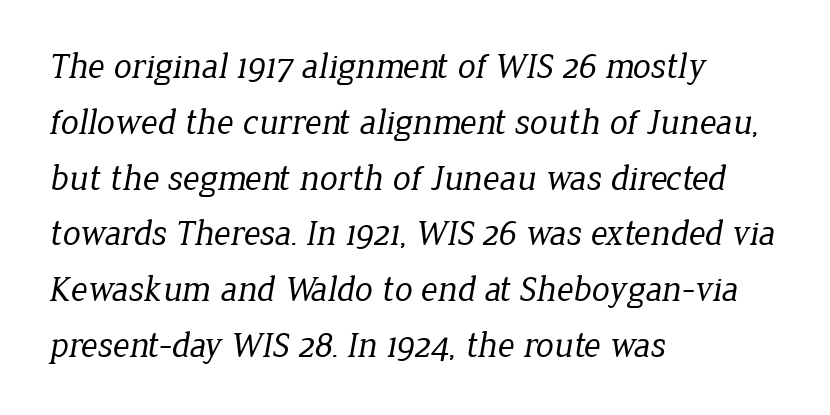
The image shows 36 px regular-weight serif type; set left-aligned, normal line spacing (1.55x), normal letter spacing, not underlined; low stroke contrast and a medium x-height.
